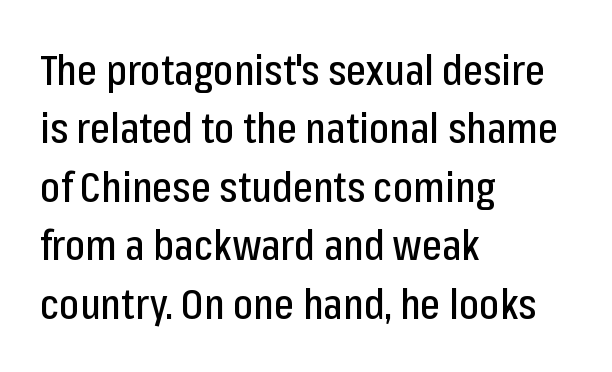
{"serif": "no", "italic": "no", "width": "condensed", "stroke_contrast": "low", "x_height": "medium", "monospaced": "no", "underline": "no", "align": "left", "line_spacing": "normal", "line_spacing_ratio": 1.39, "letter_spacing": "normal", "letter_spacing_em": 0.0, "glyph_px": 42}
